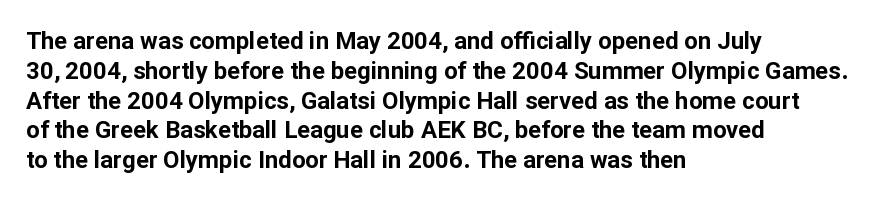
{"italic": "no", "bold": "yes", "underline": "no", "align": "left", "line_spacing_ratio": 1.24, "letter_spacing": "normal", "letter_spacing_em": 0.0, "glyph_px": 24}
